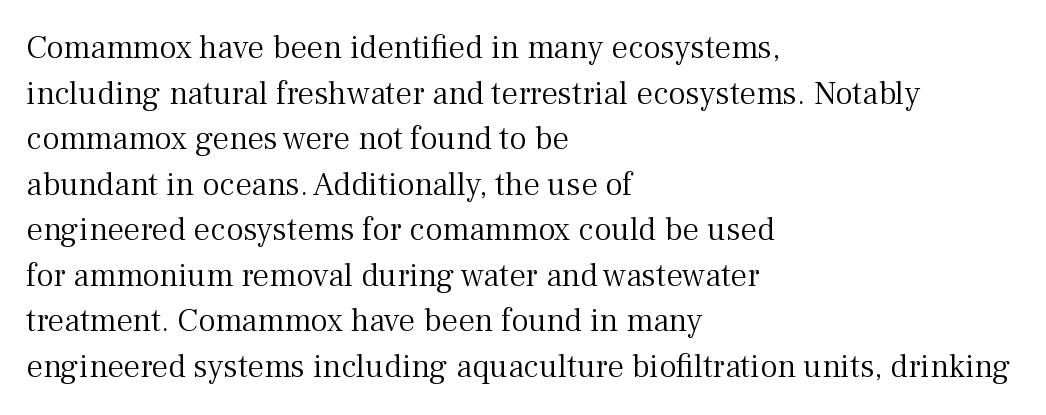
Q: Is the text bold? A: No.
Q: Is the text italic (slanted)? A: No, it is upright.
Q: Is the typeface a serif or a sans-serif typeface? A: Serif.
Q: Is the text underlined? A: No.
Q: How is the paragraph aligned? A: Left-aligned.
Q: Is the spacing between letters normal or unusually wide? A: Normal.
Q: Is the spacing between lines tight, normal or loose? A: Normal.
Q: Width (condensed, normal, or wide)? A: Normal.
Q: Stroke contrast? A: Medium.
Q: x-height? A: Medium.
Q: Monospaced? A: No.
